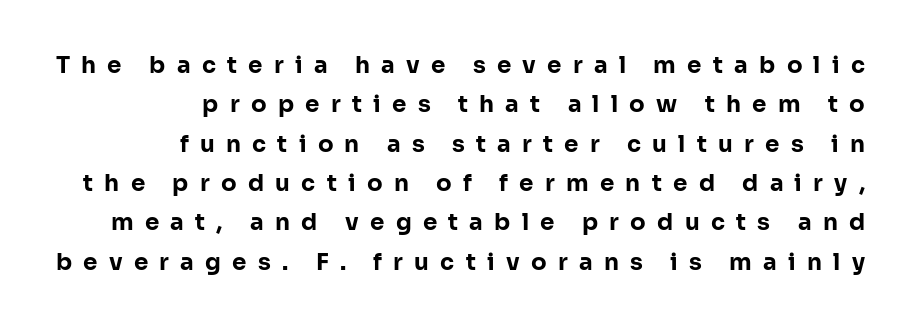
{"italic": "no", "bold": "yes", "underline": "no", "align": "right", "line_spacing_ratio": 1.71, "letter_spacing": "wide", "letter_spacing_em": 0.49, "glyph_px": 23}
